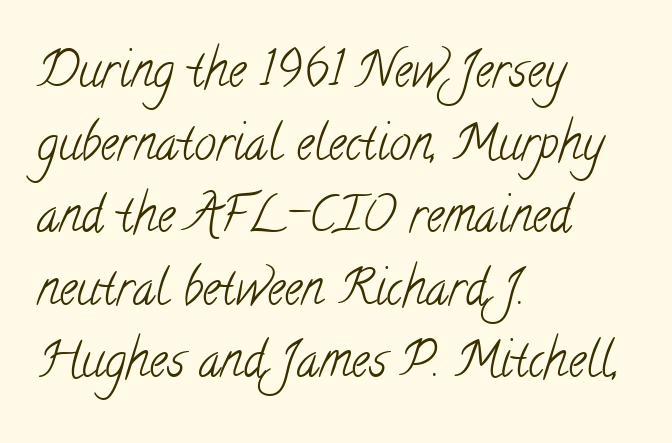
Q: Is the text bold? A: No.
Q: Is the typeface a serif or a sans-serif typeface? A: Serif.
Q: Is the text underlined? A: No.
Q: How is the paragraph aligned? A: Left-aligned.
Q: Is the spacing between letters normal or unusually wide? A: Normal.
Q: Is the spacing between lines tight, normal or loose? A: Normal.
Q: Width (condensed, normal, or wide)? A: Condensed.
Q: Stroke contrast? A: Low.
Q: x-height? A: Small.
Q: Monospaced? A: No.
